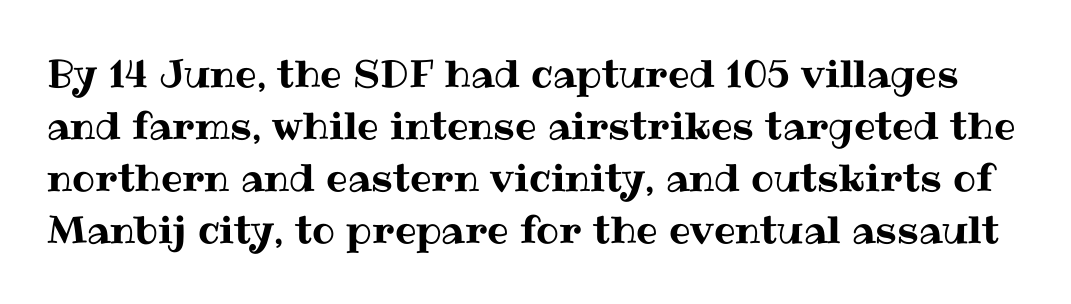
The rendering uses natural spacing where letterforms have individual widths. Tall strokes in this sample are plumb rather than angled. These lines sit exactly where default settings would place them. Any mark beneath the type? The region is blank. This sample uses plain, unmodified letter spacing.
